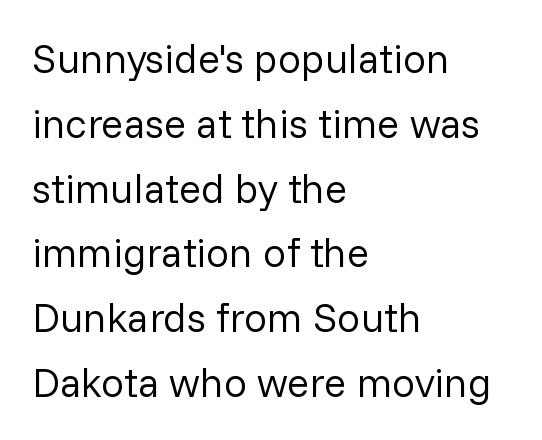
The specimen reads as upright at a glance. The passage shown is not underscored anywhere. Looks like regular typesetting: each glyph gets only the width it needs. The characters display no serif detailing; their extremities are plain.
